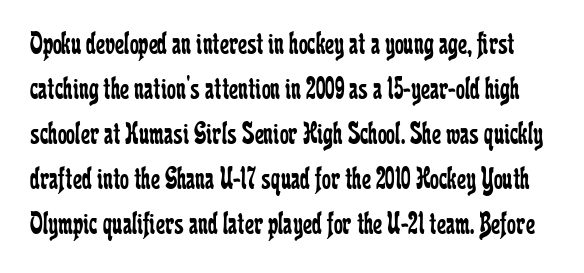
The image shows 32 px regular-weight, condensed serif type, upright; set normal line spacing (1.41x), normal letter spacing, not underlined; low stroke contrast and a medium x-height.
